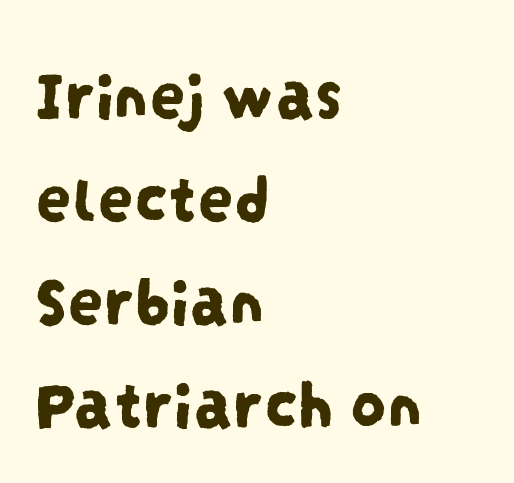
{"serif": "no", "width": "condensed", "stroke_contrast": "low", "x_height": "large", "monospaced": "no", "underline": "no", "align": "left", "line_spacing": "normal", "line_spacing_ratio": 1.45, "letter_spacing": "normal", "letter_spacing_em": 0.0, "glyph_px": 71}
